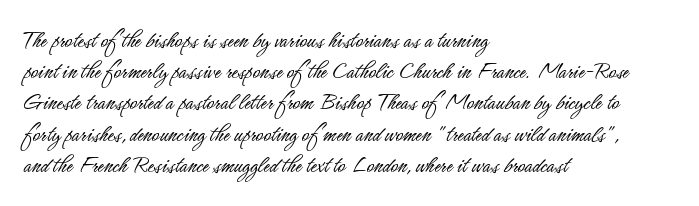
The image shows 25 px text type; set left-aligned, normal line spacing (1.25x), normal letter spacing, not underlined.
